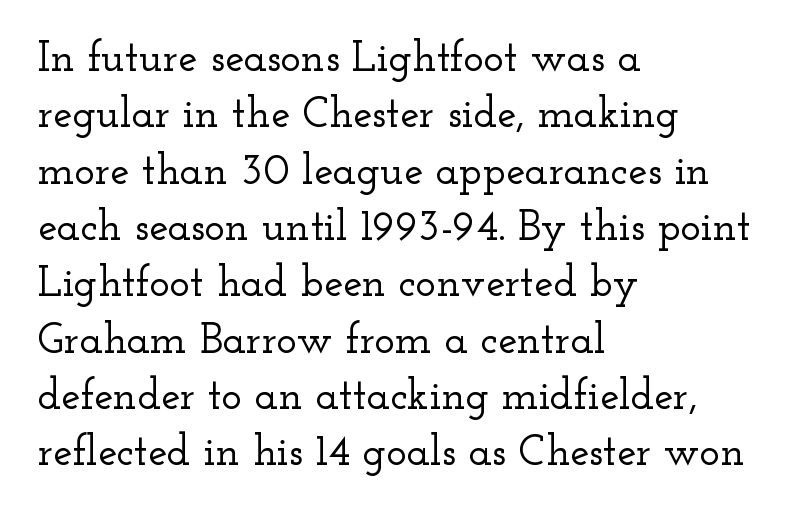
Q: Is the text italic (slanted)? A: No, it is upright.
Q: Is the typeface a serif or a sans-serif typeface? A: Serif.
Q: Is the text underlined? A: No.
Q: How is the paragraph aligned? A: Left-aligned.
Q: Is the spacing between letters normal or unusually wide? A: Normal.
Q: Is the spacing between lines tight, normal or loose? A: Normal.
Q: Width (condensed, normal, or wide)? A: Wide.
Q: Stroke contrast? A: Low.
Q: x-height? A: Small.
Q: Monospaced? A: No.
